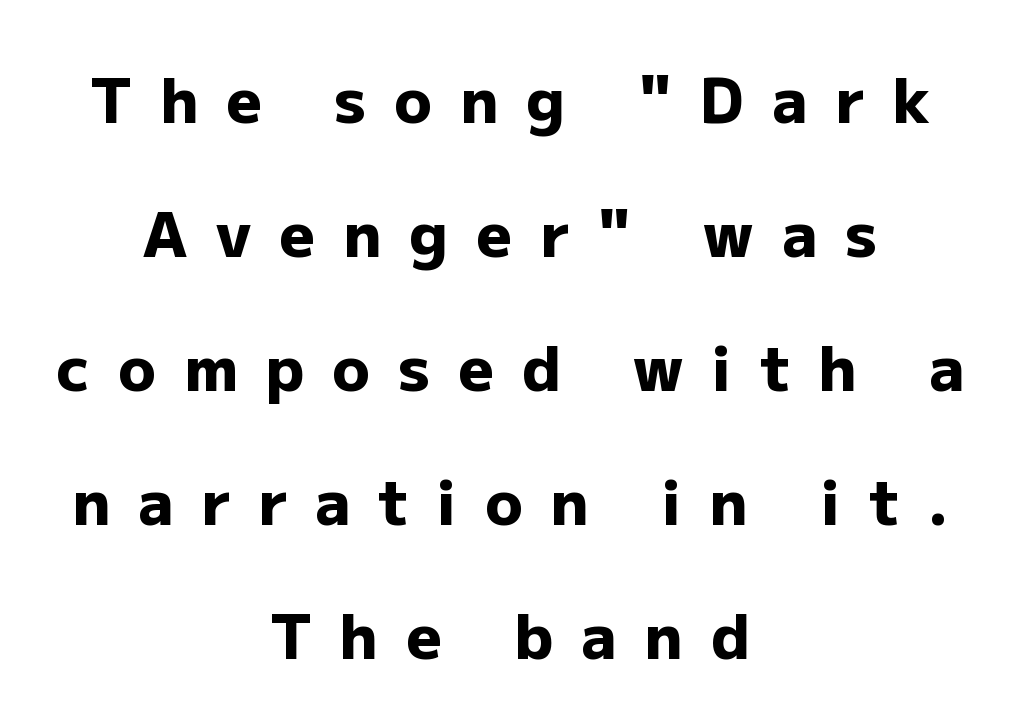
Q: Is the text bold? A: Yes.
Q: Is the text italic (slanted)? A: No, it is upright.
Q: Is the typeface a serif or a sans-serif typeface? A: Sans-serif.
Q: Is the text underlined? A: No.
Q: How is the paragraph aligned? A: Centered.
Q: Is the spacing between letters normal or unusually wide? A: Unusually wide.
Q: Is the spacing between lines tight, normal or loose? A: Loose.
Q: Width (condensed, normal, or wide)? A: Normal.
Q: Stroke contrast? A: Low.
Q: x-height? A: Medium.
Q: Monospaced? A: No.
